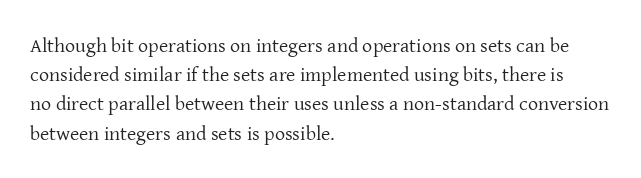
A normal amount of white space separates one row of letters from the next. The foot of each line stays bare and open. The ragged edge is on the right, which tells us the setting is flush left. This sample uses an upright cut, with every glyph sitting square on the baseline. No chunkiness to these letters — they're not bold. Does extra space separate the letters? No, they use regular spacing.
